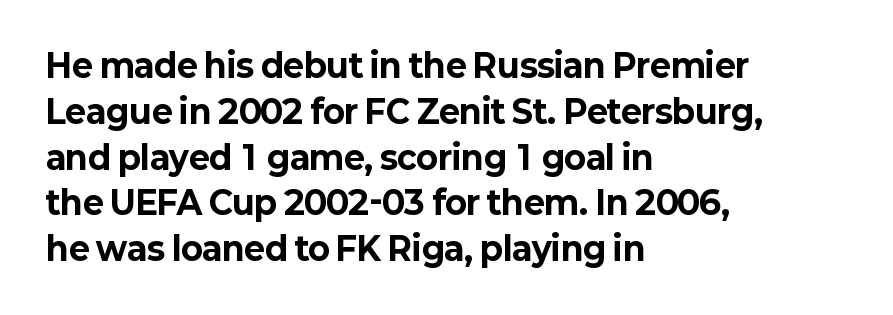
The image shows 32 px bold sans-serif type, upright; set left-aligned, normal line spacing (1.43x), normal letter spacing, not underlined; low stroke contrast and a medium x-height.
